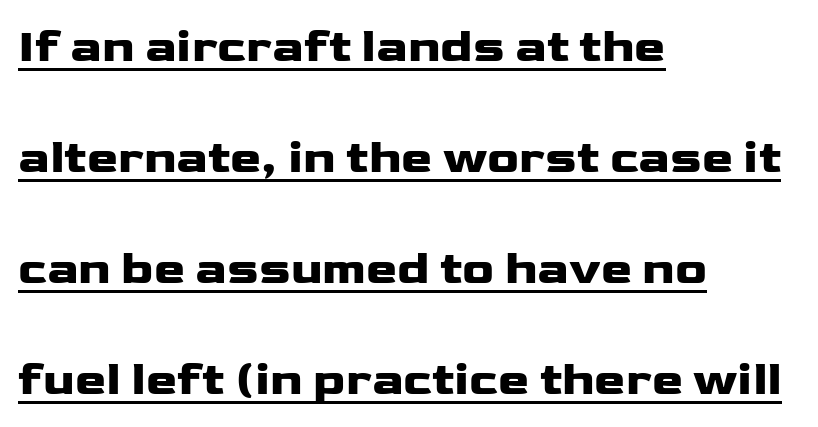
Caption: bold face, heavy strokes. Posture: upright roman. You can see a thin bar hugging the bottom of the glyphs. These lines are set flush left with a ragged right edge.
